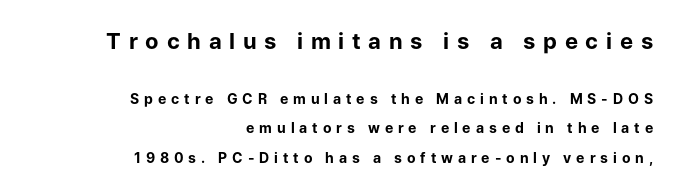
{"italic": "no", "bold": "yes", "underline": "no", "align": "right", "line_spacing": "loose", "line_spacing_ratio": 2.1, "letter_spacing": "wide", "letter_spacing_em": 0.35, "larger_block": "first", "size_ratio": 1.57, "glyph_px": 22}
